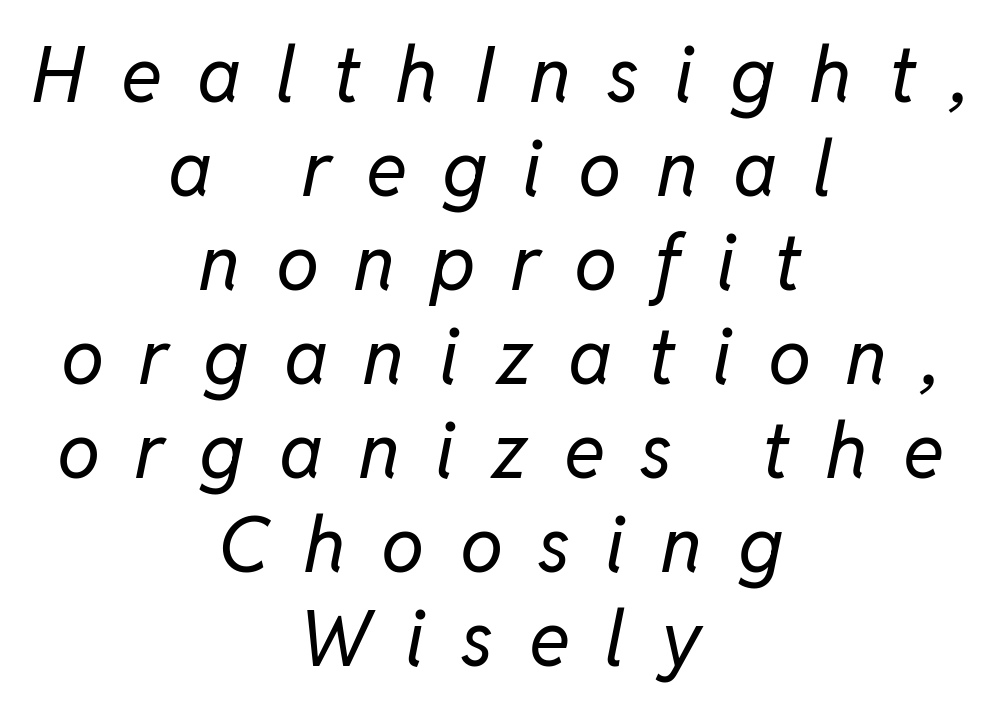
{"italic": "yes", "lean": "right", "slant_degrees": 11, "bold": "no", "weight": "regular", "width": "normal", "stroke_contrast": "low", "x_height": "medium", "monospaced": "no", "underline": "no", "align": "center", "line_spacing_ratio": 1.22, "letter_spacing": "wide", "letter_spacing_em": 0.46, "glyph_px": 77}
